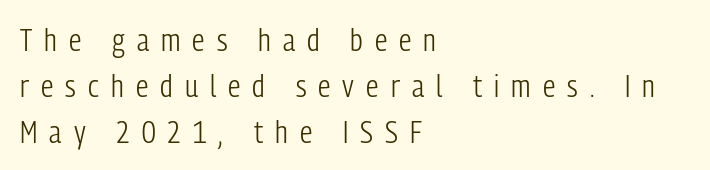
{"serif": "no", "italic": "no", "bold": "no", "weight": "light", "width": "condensed", "stroke_contrast": "low", "x_height": "medium", "monospaced": "no", "underline": "no", "align": "left", "line_spacing": "normal", "line_spacing_ratio": 1.48, "letter_spacing": "wide", "letter_spacing_em": 0.39, "glyph_px": 31}
